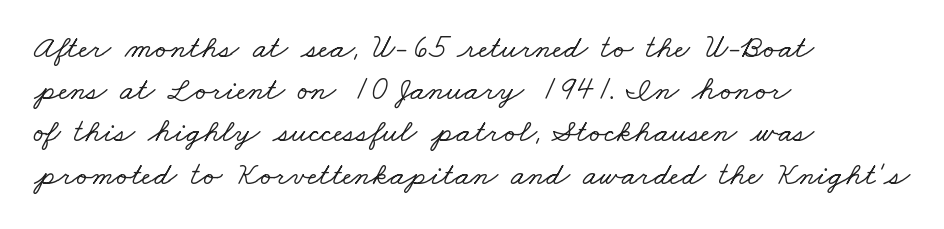
The image shows 33 px wide serif type; set left-aligned, normal line spacing (1.28x), normal letter spacing, not underlined; low stroke contrast and a small x-height.
